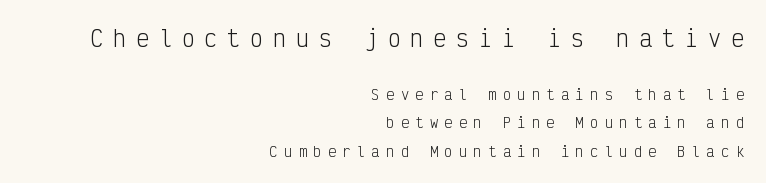
Of the two passages, the one on top uses the larger point size. Reading down the block, your eye finds every line finishing at a fixed right position. A clean baseline with only descenders dipping below it. The letters are spread apart with noticeably loose tracking. The passage shown stacks its lines with a broad gap.
